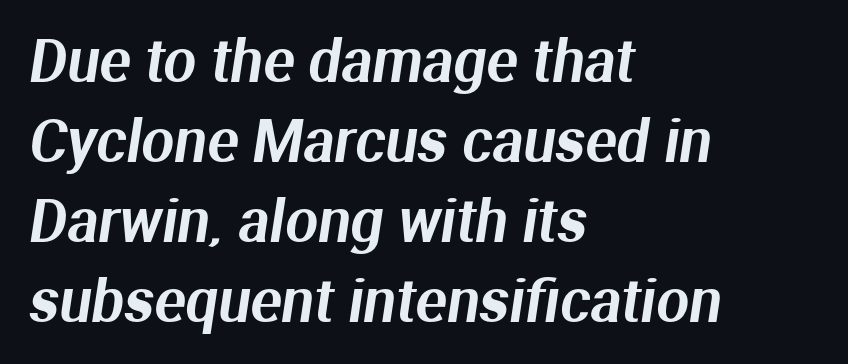
The image shows 58 px sans-serif type; set left-aligned, normal line spacing (1.38x), normal letter spacing, not underlined; medium stroke contrast and a medium x-height.
